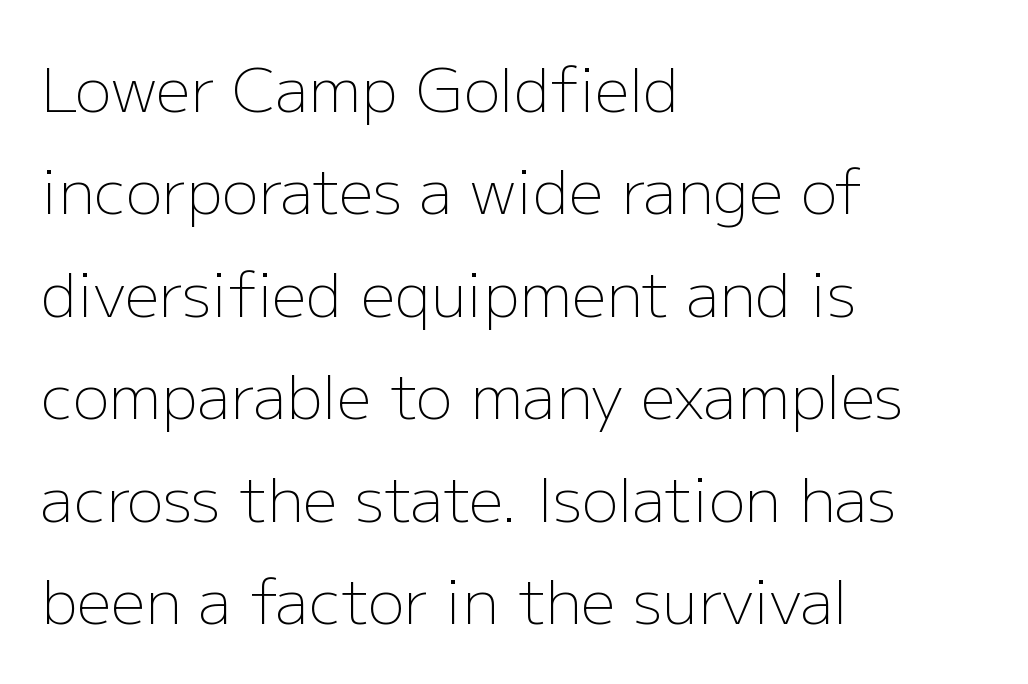
Type style note: lacks serifs. If you drew a line through each stem, it would be perfectly vertical. This block has exactly the height ordinary leading produces. Nothing unusual about the tracking: characters are spaced as the font intends. Beneath every word, the page is bare. Line starts are locked; line ends wander.
